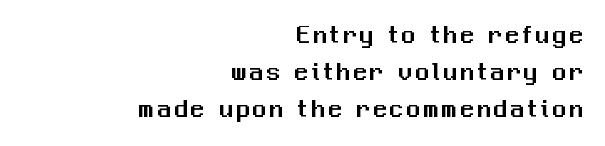
Q: Is the text italic (slanted)? A: No, it is upright.
Q: Is the text underlined? A: No.
Q: How is the paragraph aligned? A: Right-aligned.
Q: Is the spacing between lines tight, normal or loose? A: Normal.
